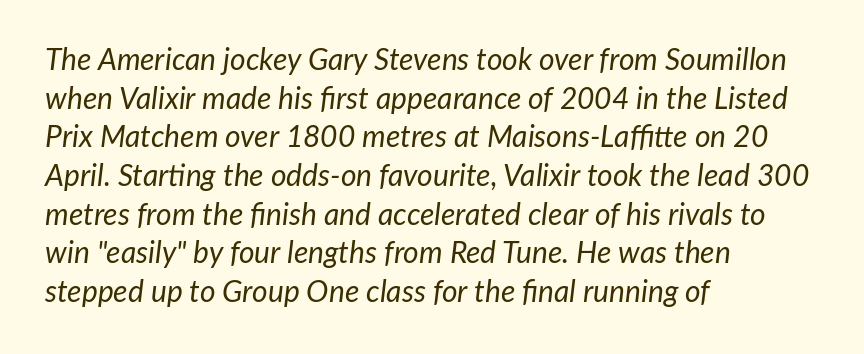
The image shows 30 px regular-weight type, italic (leaning right); set left-aligned, normal line spacing (1.29x), normal letter spacing, not underlined; low stroke contrast and a medium x-height.
